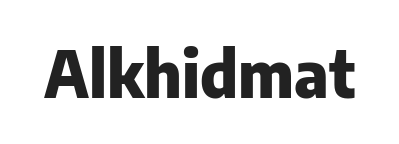
You could not count columns in this text — the font is proportionally spaced. The words here are not underlined. The face used here is a sans, in the tradition of grotesques and geometrics. A roman cut, with each character standing at attention. These words are printed bold, with thick strokes throughout. Each word holds together tightly as a unit, with standard inter-letter gaps.
